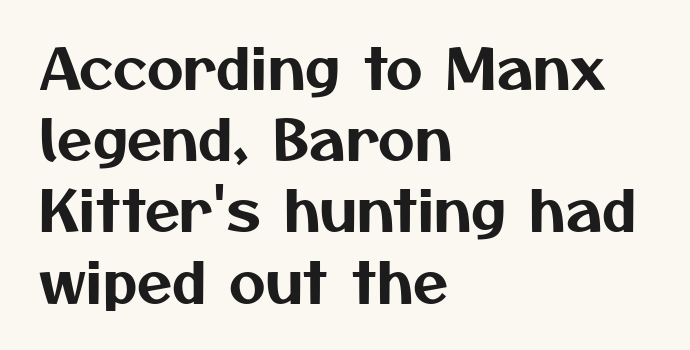
Q: Is the typeface a serif or a sans-serif typeface? A: Sans-serif.
Q: Is the text underlined? A: No.
Q: How is the paragraph aligned? A: Left-aligned.
Q: Is the spacing between letters normal or unusually wide? A: Normal.
Q: Is the spacing between lines tight, normal or loose? A: Normal.
Q: Width (condensed, normal, or wide)? A: Normal.
Q: Stroke contrast? A: Medium.
Q: x-height? A: Medium.
Q: Monospaced? A: No.
